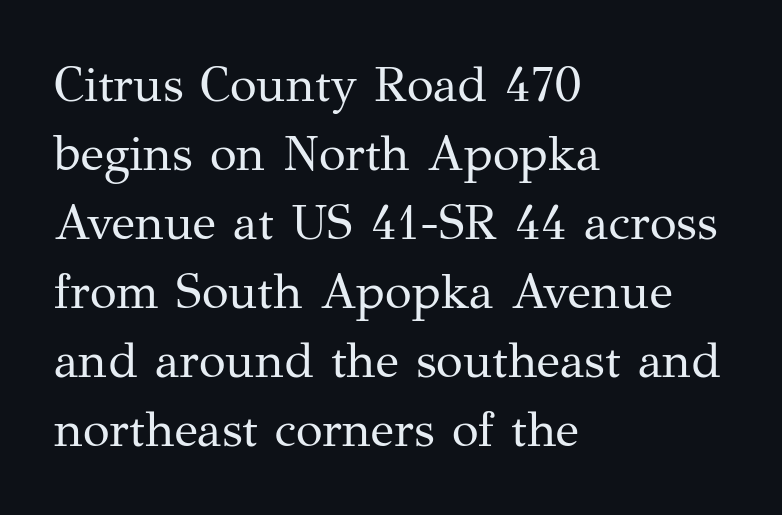
Normally led — the rows are evenly, conventionally spaced. Heaviness? Minimal to ordinary, like unemphasized prose. The letters stand upright; this is a roman face. A bare baseline throughout the passage. Small tapered or slab feet sit at the stroke ends, so this counts as serif.
